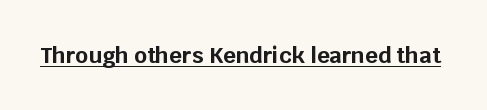
{"italic": "no", "bold": "yes", "underline": "yes", "letter_spacing": "normal", "letter_spacing_em": 0.0, "glyph_px": 22}
